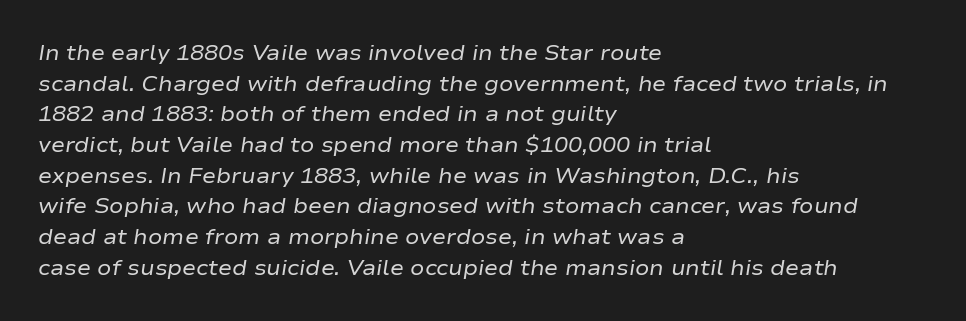
Words appear dense and cohesive because spacing is normal. These lines are set flush left with a ragged right edge. Rule under the text: the space is simply empty. You can tell it's italic because the verticals aren't actually vertical. Regarding leading, the lines here are spaced in the standard way. Caption: face not bold, strokes unweighted.
